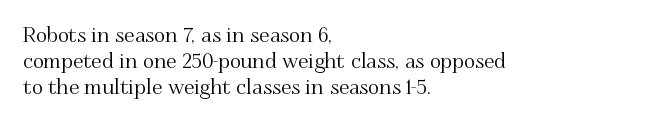
The image shows 21 px text type, upright; set left-aligned, line spacing 1.23x, normal letter spacing, not underlined.
